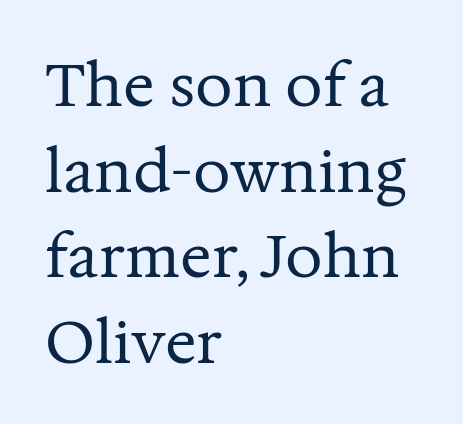
{"serif": "yes", "italic": "no", "bold": "no", "weight": "regular", "width": "normal", "stroke_contrast": "medium", "x_height": "medium", "monospaced": "no", "underline": "no", "align": "left", "line_spacing": "normal", "line_spacing_ratio": 1.45, "letter_spacing": "normal", "letter_spacing_em": 0.0, "glyph_px": 59}
